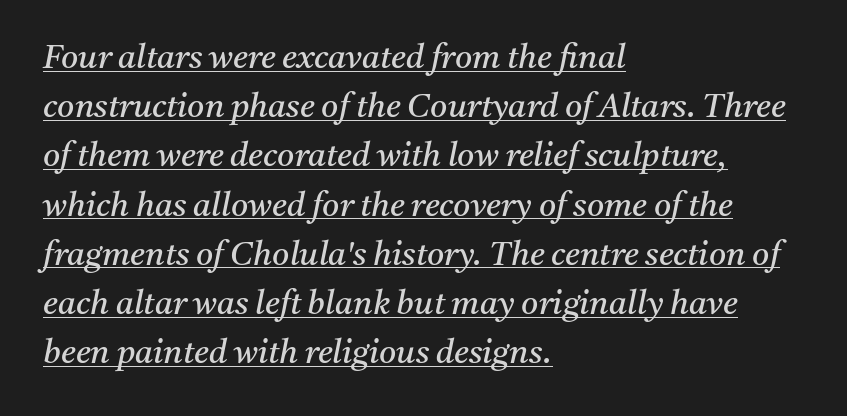
The image shows 33 px regular-weight serif type, italic (leaning right); set left-aligned, normal line spacing (1.49x), normal letter spacing, underlined; medium stroke contrast and a medium x-height.
